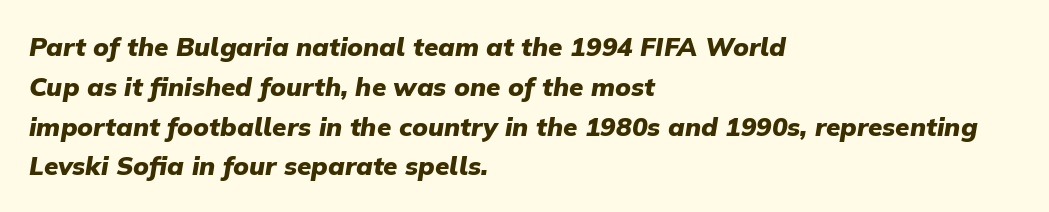
Bold? Absolutely — the strokes are thick and heavy. In terms of posture, this sample is oblique. Leading: standard. A bare baseline throughout the passage. A student would call this left alignment; a typographer would say flush left, rag right.
